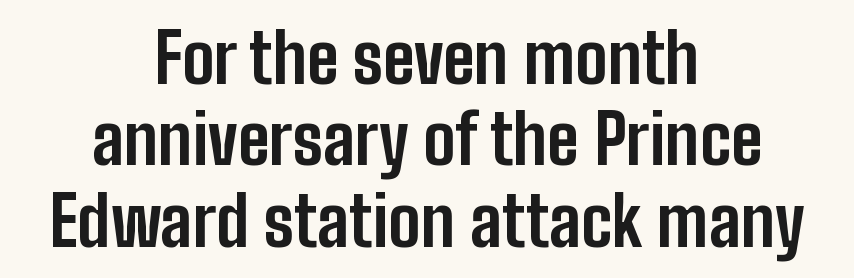
{"serif": "no", "italic": "no", "bold": "yes", "weight": "bold", "width": "condensed", "stroke_contrast": "low", "x_height": "medium", "monospaced": "no", "underline": "no", "align": "center", "line_spacing_ratio": 1.18, "letter_spacing": "normal", "letter_spacing_em": 0.0, "glyph_px": 69}
